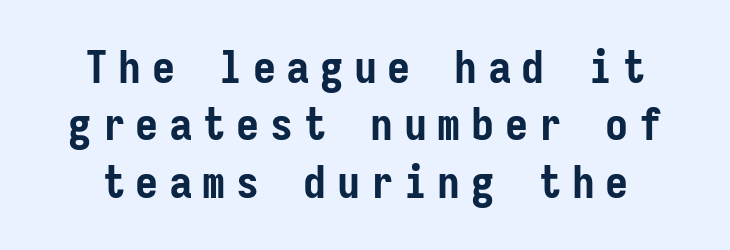
{"serif": "no", "italic": "no", "bold": "yes", "weight": "semibold", "width": "condensed", "stroke_contrast": "low", "x_height": "medium", "monospaced": "yes", "underline": "no", "line_spacing": "normal", "line_spacing_ratio": 1.25, "letter_spacing": "wide", "letter_spacing_em": 0.23, "glyph_px": 46}
